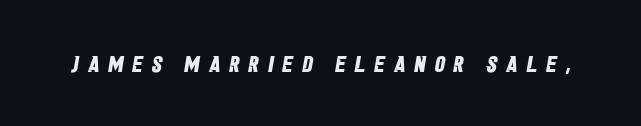
Q: Is the text bold? A: Yes.
Q: Is the text underlined? A: No.
Q: Is the spacing between letters normal or unusually wide? A: Unusually wide.
